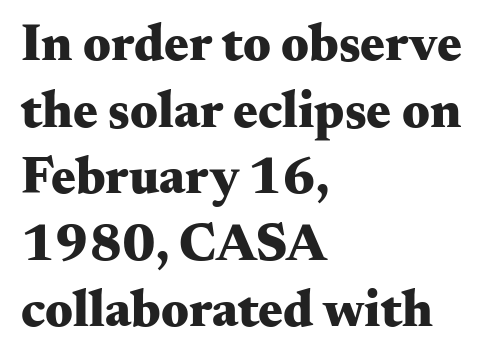
The image shows 52 px heavy, wide serif type, upright; set left-aligned, normal line spacing (1.28x), normal letter spacing, not underlined; medium stroke contrast and a small x-height.
